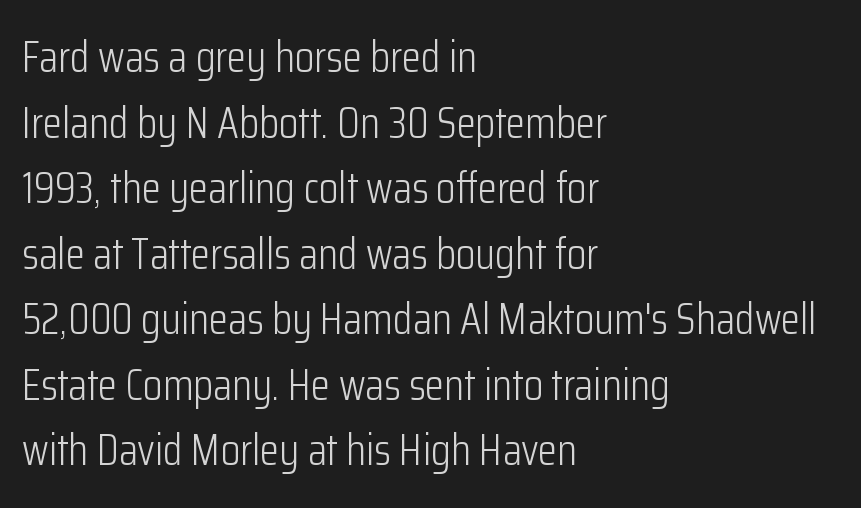
{"serif": "no", "italic": "no", "bold": "no", "weight": "light", "width": "condensed", "stroke_contrast": "low", "x_height": "medium", "monospaced": "no", "underline": "no", "align": "left", "line_spacing": "normal", "line_spacing_ratio": 1.49, "letter_spacing": "normal", "letter_spacing_em": 0.0, "glyph_px": 44}
